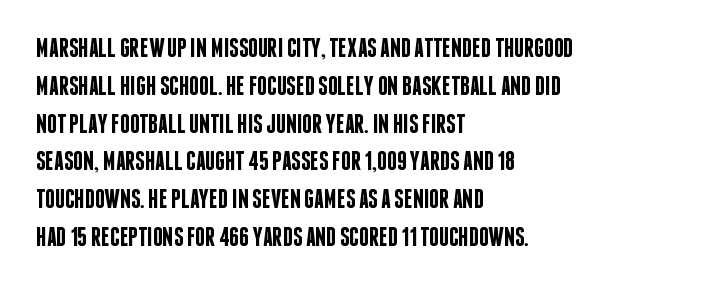
The image shows 27 px text type, upright; set left-aligned, normal line spacing (1.4x), normal letter spacing, not underlined.
